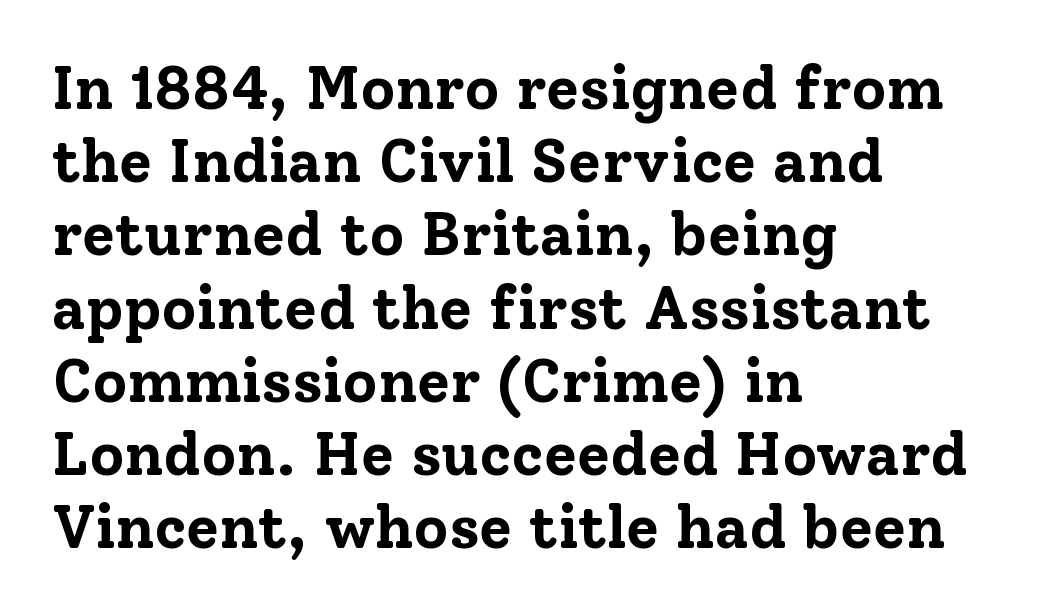
The letters carry serifs — small finishing strokes at the ends of their stems. A typesetter would call this proportional, since set widths differ per character. The tracking reads as untouched default to a designer's eye. Nope, not italic — everything's standing straight. Nobody drew a line under any word here.
